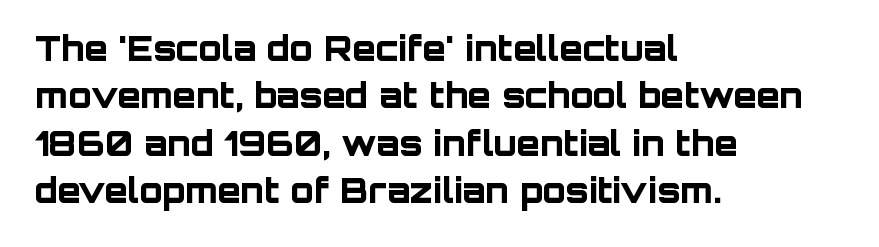
{"serif": "no", "italic": "no", "bold": "yes", "weight": "bold", "width": "normal", "stroke_contrast": "low", "x_height": "large", "monospaced": "no", "underline": "no", "align": "left", "line_spacing": "normal", "line_spacing_ratio": 1.39, "letter_spacing": "normal", "letter_spacing_em": 0.0, "glyph_px": 34}
